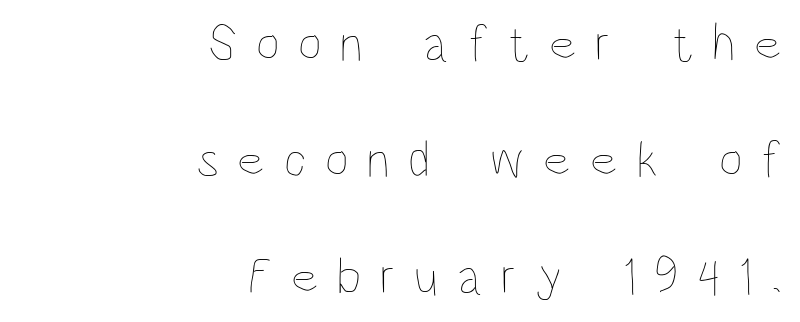
Has an underline been added? It has not. The rendering anchors every line to the right-hand side. Quick note: interline space is abundant. A light-to-regular cut is what we see here.
